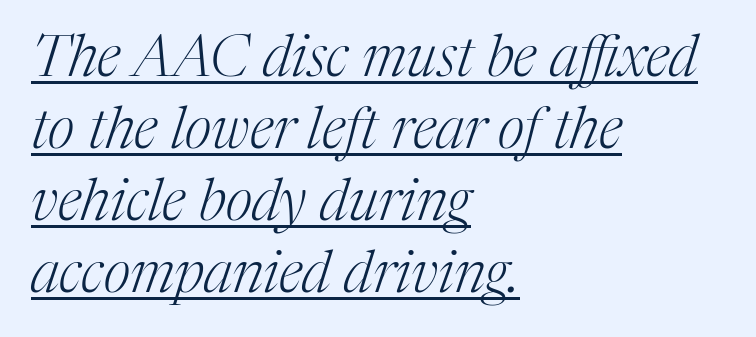
{"serif": "yes", "italic": "yes", "lean": "right", "slant_degrees": 17, "bold": "no", "weight": "light", "width": "normal", "stroke_contrast": "medium", "x_height": "medium", "monospaced": "no", "underline": "yes", "align": "left", "line_spacing_ratio": 1.24, "letter_spacing": "normal", "letter_spacing_em": 0.0, "glyph_px": 58}
